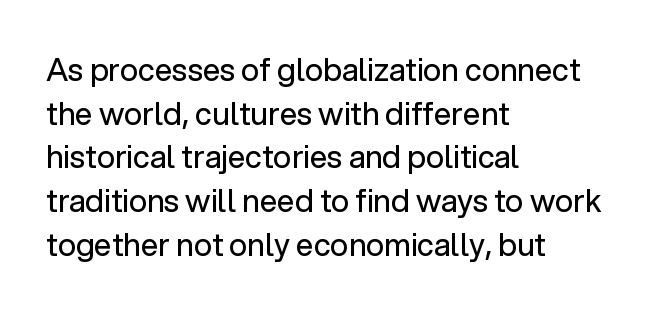
The image shows 31 px regular-weight sans-serif type, upright; set left-aligned, normal line spacing (1.41x), normal letter spacing, not underlined; low stroke contrast and a medium x-height.
